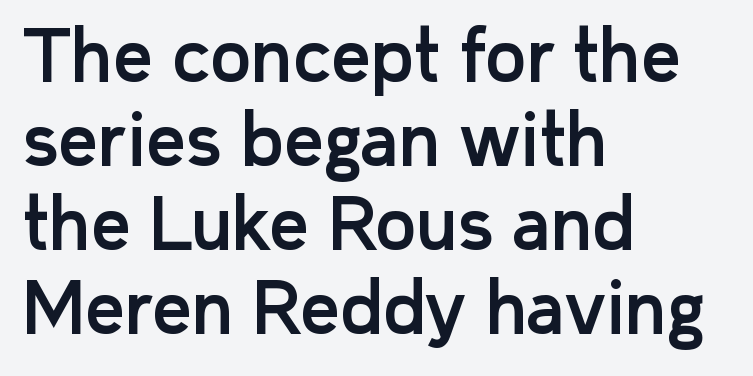
The image shows 70 px sans-serif type, upright; set left-aligned, line spacing 1.2x, normal letter spacing, not underlined; low stroke contrast and a medium x-height.
